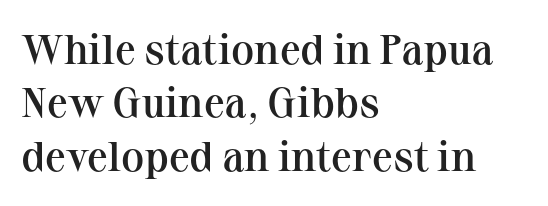
{"serif": "yes", "italic": "no", "bold": "semi", "weight": "semibold", "width": "normal", "stroke_contrast": "medium", "x_height": "medium", "monospaced": "no", "underline": "no", "align": "left", "line_spacing": "normal", "line_spacing_ratio": 1.27, "letter_spacing": "normal", "letter_spacing_em": 0.0, "glyph_px": 42}
